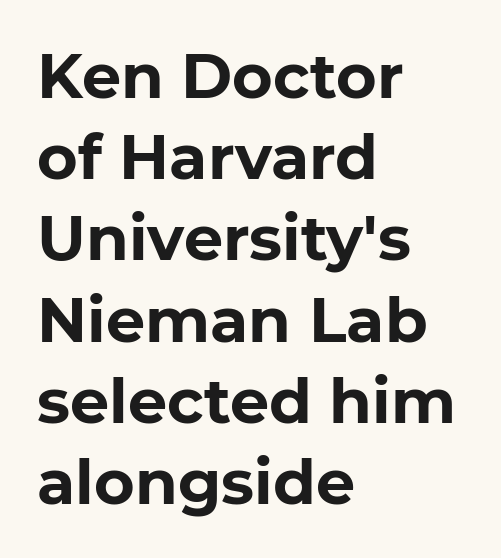
The image shows 62 px bold sans-serif type, upright; set left-aligned, normal line spacing (1.31x), normal letter spacing, not underlined; low stroke contrast and a medium x-height.
